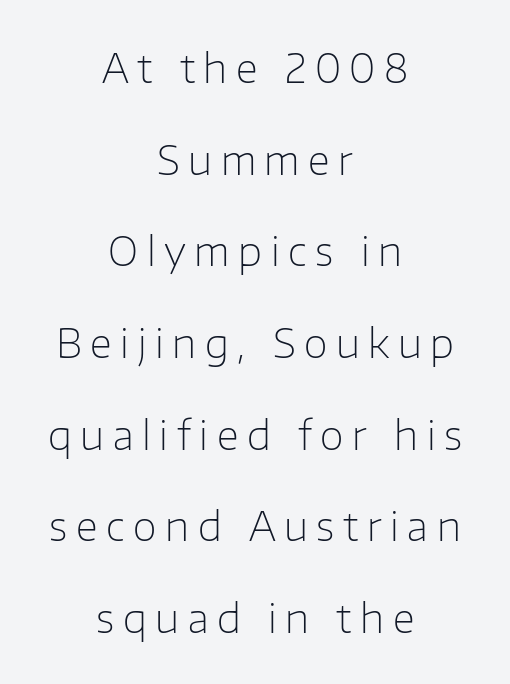
The image shows 39 px light sans-serif type, upright; set centered, loose line spacing (2.35x), unusually wide letter spacing (+0.22 em), not underlined; low stroke contrast and a medium x-height.
